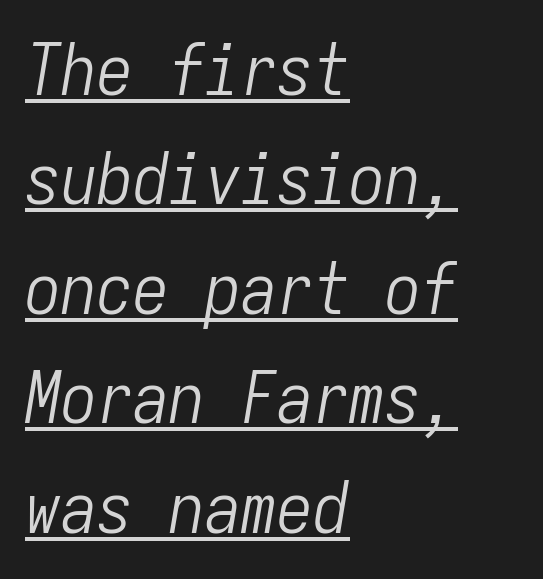
Q: Is the text bold? A: No.
Q: Is the text italic (slanted)? A: Yes, it leans right by about 9 degrees.
Q: Is the text underlined? A: Yes.
Q: How is the paragraph aligned? A: Left-aligned.
Q: Is the spacing between letters normal or unusually wide? A: Normal.
Q: Is the spacing between lines tight, normal or loose? A: Normal.
Q: Width (condensed, normal, or wide)? A: Condensed.
Q: Stroke contrast? A: Low.
Q: x-height? A: Medium.
Q: Monospaced? A: Yes.
